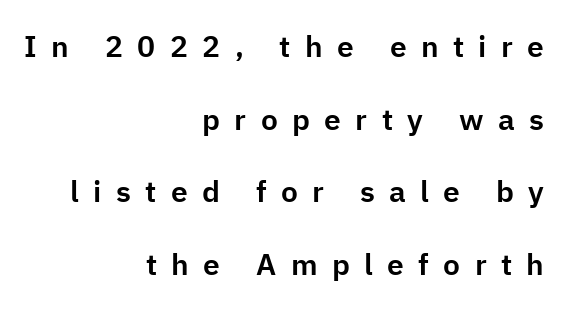
Widely set lines give the paragraph a tall, airy silhouette. The letterforms stand isolated, each surrounded by extra space. These lines are rendered in a variable-pitch font. Serifs: no, the terminals of the letterforms are clean.
